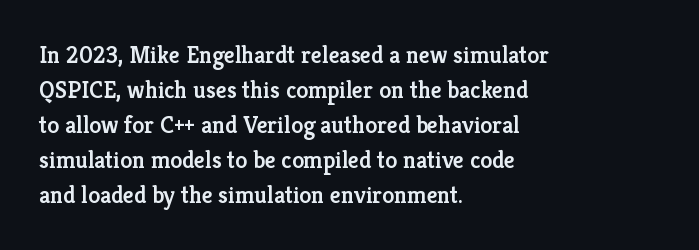
{"italic": "no", "bold": "semi", "underline": "no", "align": "left", "line_spacing": "normal", "line_spacing_ratio": 1.46, "letter_spacing": "normal", "letter_spacing_em": 0.0, "glyph_px": 24}
